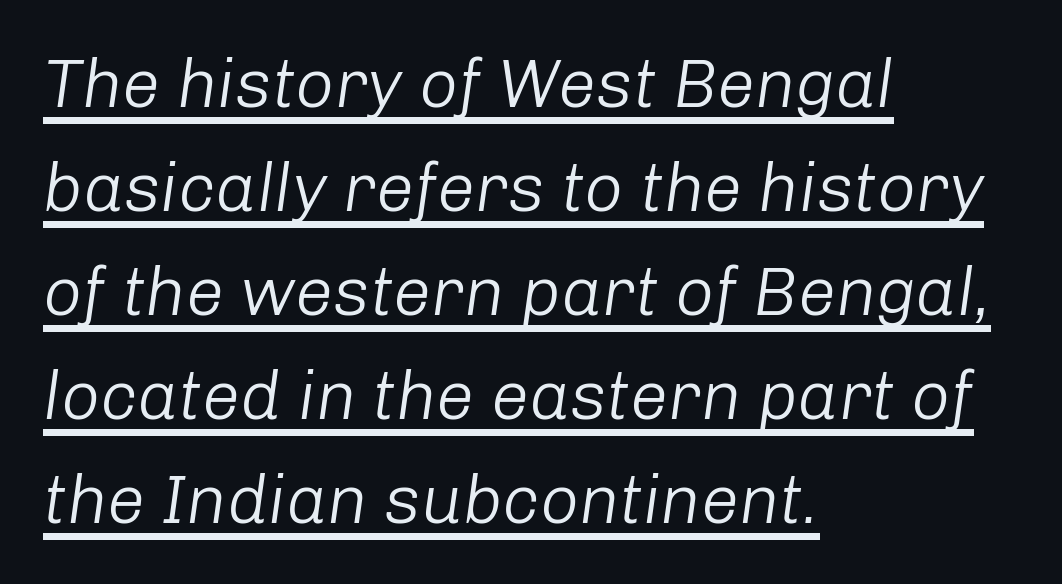
Q: Is the text bold? A: No.
Q: Is the text italic (slanted)? A: Yes, it leans right by about 8 degrees.
Q: Is the text underlined? A: Yes.
Q: How is the paragraph aligned? A: Left-aligned.
Q: Is the spacing between letters normal or unusually wide? A: Normal.
Q: Is the spacing between lines tight, normal or loose? A: Normal.
Q: Width (condensed, normal, or wide)? A: Normal.
Q: Stroke contrast? A: Low.
Q: x-height? A: Medium.
Q: Monospaced? A: No.
